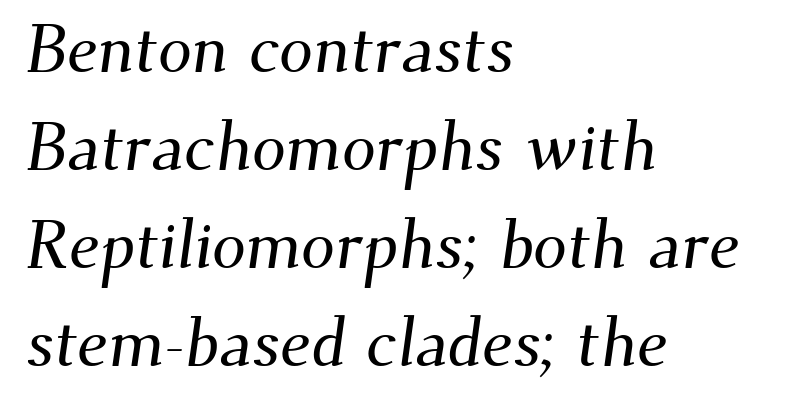
The space between consecutive lines is moderate. There is no visible air inserted between adjacent glyphs. Alignment: flush left. Type style note: has serifs.
